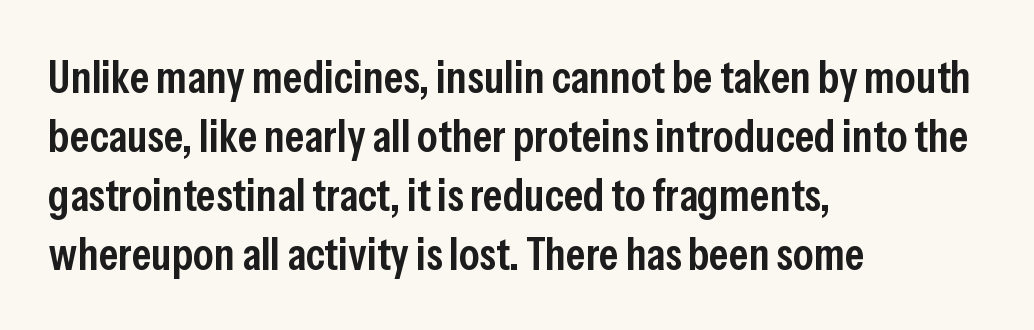
Students, this is semibold: more ink than regular, less than bold. These lines keep a tight, regular rhythm from letter to letter. It's the straight-up-and-down kind of type. Only glyphs here, with clear space below each row. The typesetter chose a ragged-right arrangement here. Looks like regular typesetting: each glyph gets only the width it needs.
